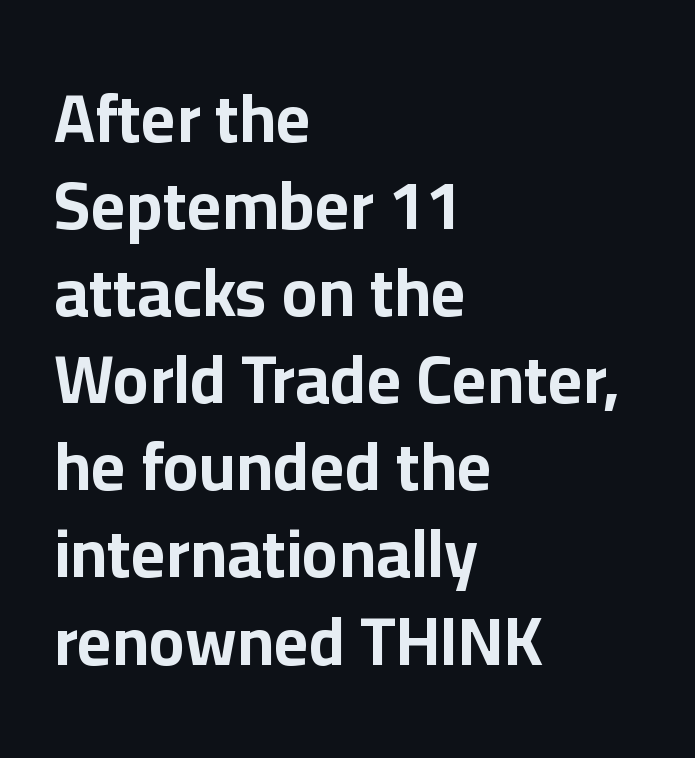
Q: Is the text bold? A: Yes.
Q: Is the text italic (slanted)? A: No, it is upright.
Q: Is the typeface a serif or a sans-serif typeface? A: Sans-serif.
Q: Is the text underlined? A: No.
Q: How is the paragraph aligned? A: Left-aligned.
Q: Is the spacing between letters normal or unusually wide? A: Normal.
Q: Is the spacing between lines tight, normal or loose? A: Normal.
Q: Width (condensed, normal, or wide)? A: Normal.
Q: Stroke contrast? A: Low.
Q: x-height? A: Medium.
Q: Monospaced? A: No.
